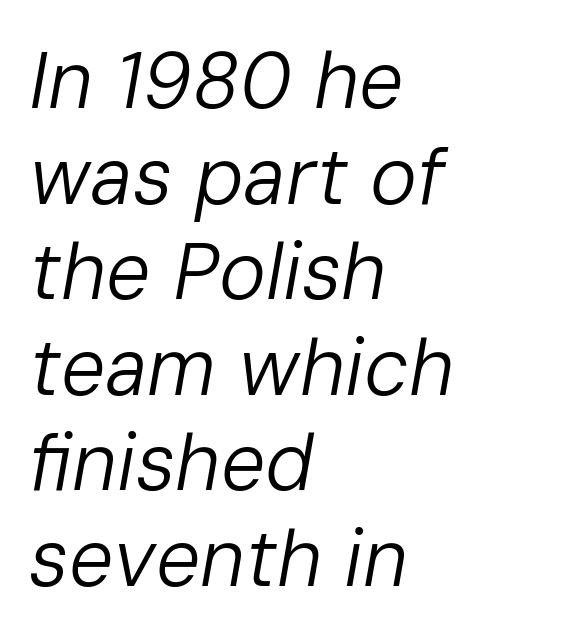
{"italic": "yes", "lean": "right", "slant_degrees": 10, "bold": "no", "weight": "regular", "width": "normal", "stroke_contrast": "low", "x_height": "medium", "monospaced": "no", "underline": "no", "align": "left", "line_spacing_ratio": 1.21, "letter_spacing": "normal", "letter_spacing_em": 0.0, "glyph_px": 79}
